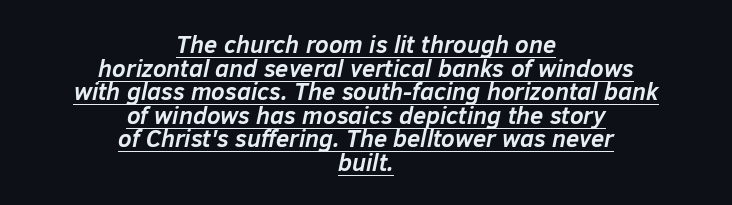
{"italic": "yes", "lean": "right", "slant_degrees": 12, "bold": "yes", "underline": "yes", "align": "center", "line_spacing": "tight", "line_spacing_ratio": 0.98, "letter_spacing": "normal", "letter_spacing_em": 0.0, "glyph_px": 24}
